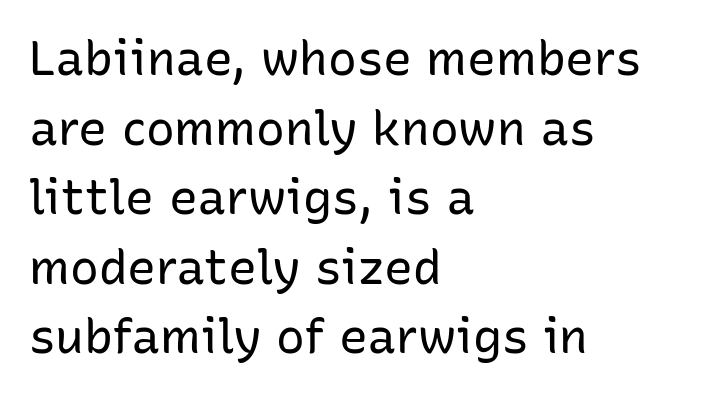
Glyph-to-glyph distance matches everyday printed text. The rendering anchors every line to the left-hand side. Font category for this specimen: sans-serif. Line spacing here is normal. Glance below the letters and you will spot only blank space.
